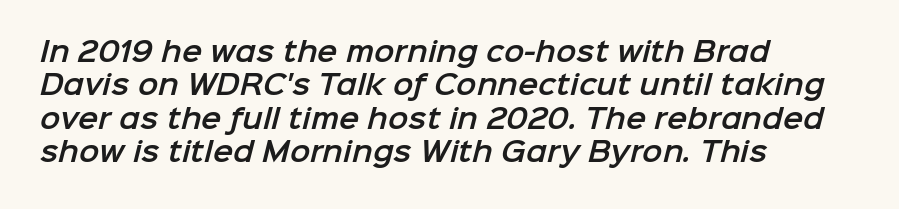
The image shows 27 px text type; set left-aligned, line spacing 1.24x, normal letter spacing, not underlined.
